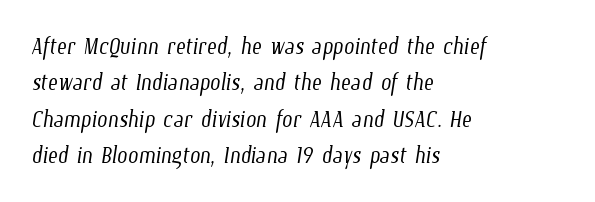
Nobody touched the tracking dial on this one. No extra ink here — the face is not bold. Each letter keeps its own natural width here, so spacing adapts to shape. A classic flush-left, rag-right setting is used for this passage. Any mark beneath the type? The region is blank.
